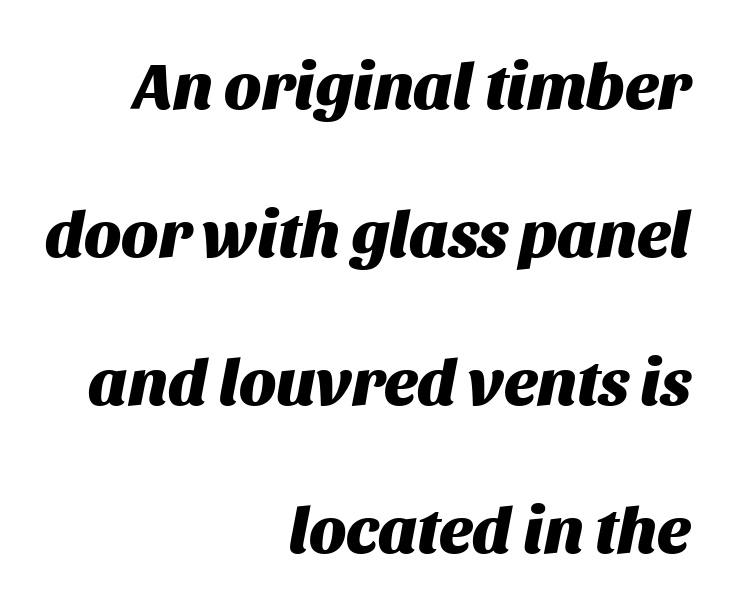
What weight is shown? A full bold with thick strokes. This is oblique type, the kind used for emphasis or titles. How would I describe the line gaps? Wide and relaxed. The paragraph has a hard right edge and a soft left edge.
